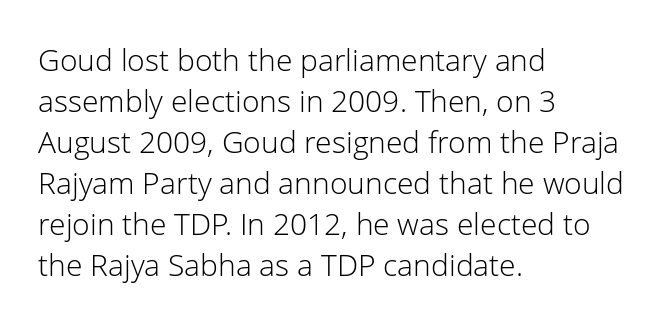
The rag falls on the right side of this text block. Words appear dense and cohesive because spacing is normal. The letters advance in unequal steps, a hallmark of proportional type. On a weight scale, this lands at 450 or below.
